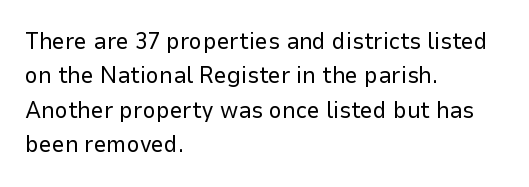
The image shows 23 px text type, upright; set left-aligned, normal line spacing (1.5x), normal letter spacing, not underlined.
